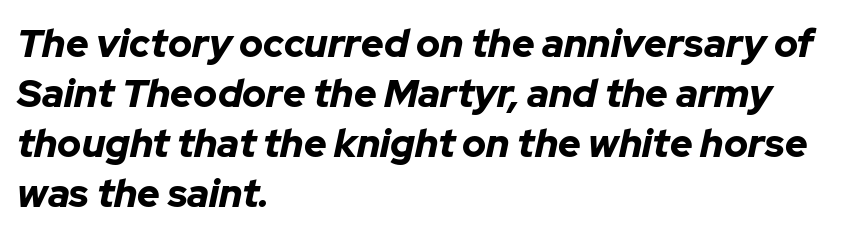
{"italic": "yes", "lean": "right", "slant_degrees": 12, "bold": "yes", "weight": "bold", "width": "normal", "stroke_contrast": "low", "x_height": "medium", "monospaced": "no", "underline": "no", "align": "left", "line_spacing": "normal", "line_spacing_ratio": 1.28, "letter_spacing": "normal", "letter_spacing_em": 0.0, "glyph_px": 39}
